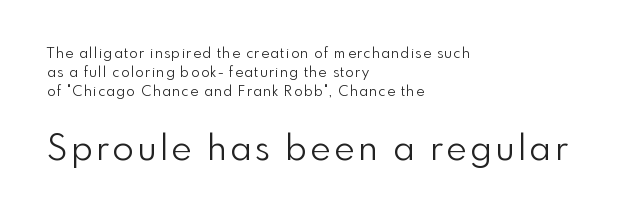
Q: Is the text bold? A: No.
Q: Is the text italic (slanted)? A: No, it is upright.
Q: Is the typeface a serif or a sans-serif typeface? A: Sans-serif.
Q: Is the text underlined? A: No.
Q: How is the paragraph aligned? A: Left-aligned.
Q: Is the spacing between lines tight, normal or loose? A: Normal.
Q: Which block of text is set in a larger size, the first (top) or the second (bottom)? A: The second (bottom) one.
Q: Width (condensed, normal, or wide)? A: Normal.
Q: x-height? A: Small.
Q: Monospaced? A: No.
